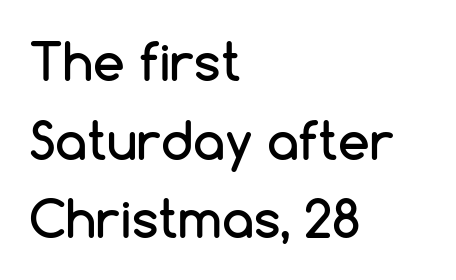
Beneath every word, the page is bare. Is there any slant? The stems are plumb. Look at the tracking — it's just the regular setting, nothing added. These lines are rendered in a variable-pitch font. Note: no serifs on the glyphs.
